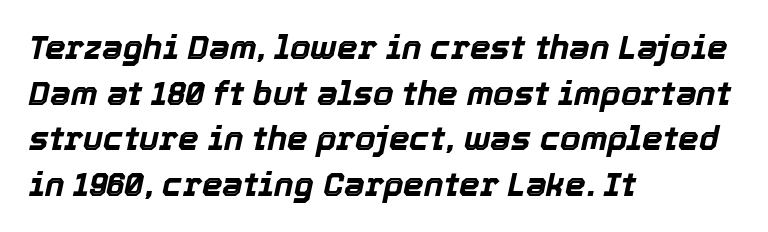
The letters sit at their default tracking, neither squeezed nor spread. When letters slant like this, we call the style italic. Each letter keeps its own natural width here, so spacing adapts to shape. Just letters on the line, the space beneath them empty.
